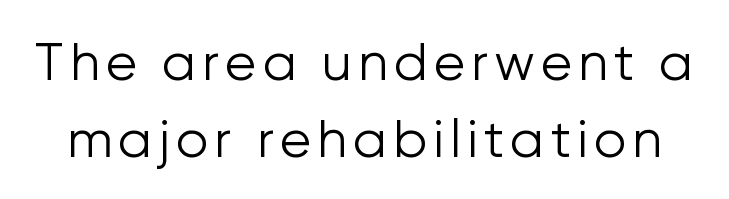
{"serif": "no", "italic": "no", "bold": "no", "weight": "light", "width": "normal", "stroke_contrast": "low", "x_height": "medium", "monospaced": "no", "underline": "no", "line_spacing": "normal", "line_spacing_ratio": 1.48, "glyph_px": 52}
